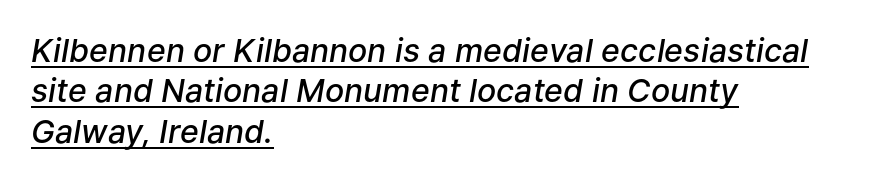
The image shows 32 px semibold type, italic (leaning right); set left-aligned, normal line spacing (1.26x), normal letter spacing, underlined; low stroke contrast and a medium x-height.
